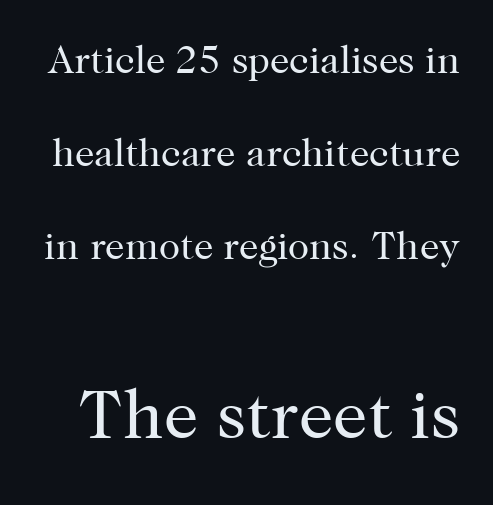
The image shows 69 px regular-weight serif type, upright; set loose line spacing (2.38x), normal letter spacing, not underlined; the second (bottom) block is 1.77x larger; high stroke contrast and a medium x-height.
